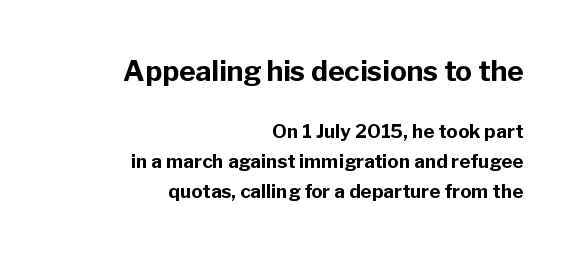
{"serif": "no", "italic": "no", "bold": "yes", "weight": "bold", "width": "normal", "stroke_contrast": "low", "x_height": "medium", "monospaced": "no", "underline": "no", "align": "right", "line_spacing": "normal", "line_spacing_ratio": 1.57, "letter_spacing": "normal", "letter_spacing_em": 0.0, "larger_block": "first", "size_ratio": 1.47, "glyph_px": 28}
